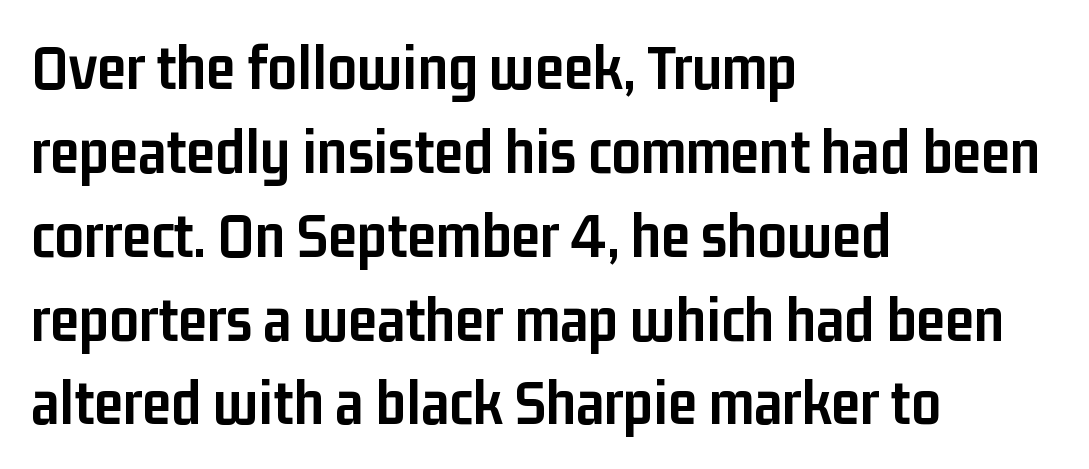
A full-strength bold gives these letters their thick strokes. In terms of leading, this rendering sits right in the middle. Inter-character spacing is left at the font's built-in metrics. Just letters on the line, the space beneath them empty. Proportional: the letters do not fall into vertical columns. Characters remain perfectly vertical along every line.
